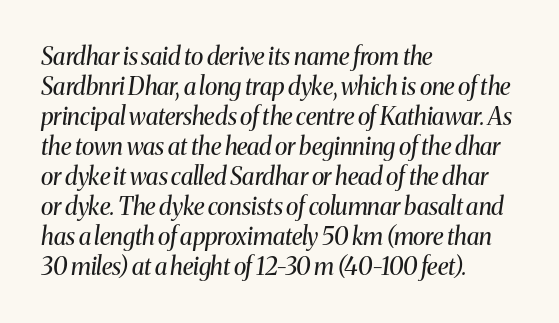
The image shows 24 px text type, italic (leaning right); set left-aligned, normal line spacing (1.25x), normal letter spacing, not underlined.
